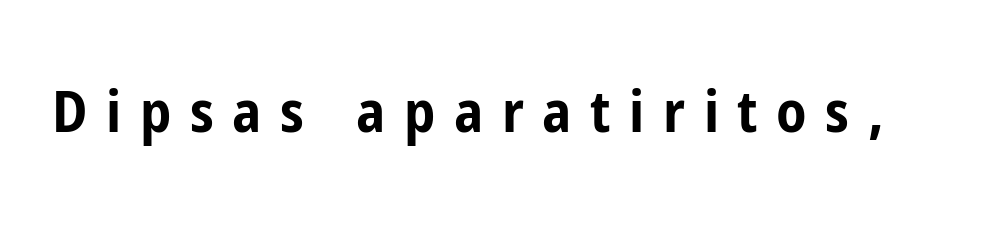
The image shows 58 px bold, condensed sans-serif type, upright; set unusually wide letter spacing (+0.32 em), not underlined; low stroke contrast and a medium x-height.
